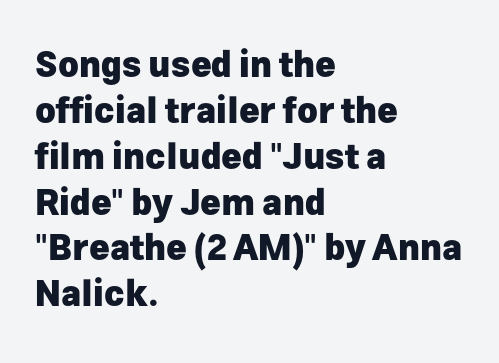
{"serif": "no", "italic": "no", "bold": "yes", "weight": "heavy", "width": "normal", "stroke_contrast": "low", "x_height": "medium", "monospaced": "no", "underline": "no", "align": "left", "line_spacing": "normal", "line_spacing_ratio": 1.31, "letter_spacing": "normal", "letter_spacing_em": 0.0, "glyph_px": 35}
